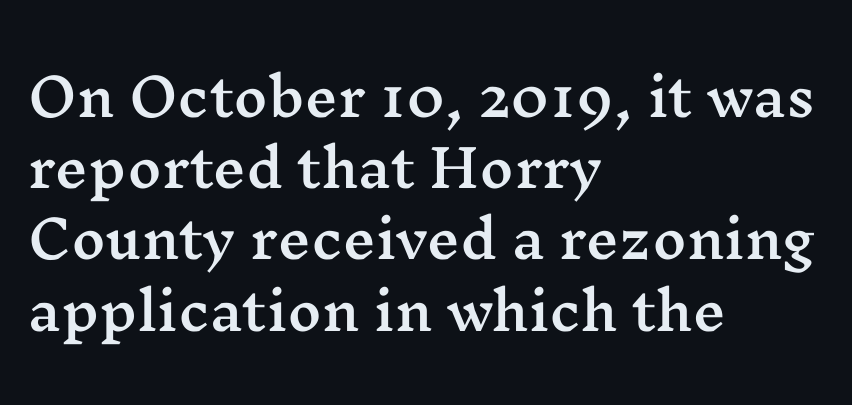
Q: Is the text italic (slanted)? A: No, it is upright.
Q: Is the typeface a serif or a sans-serif typeface? A: Serif.
Q: Is the text underlined? A: No.
Q: How is the paragraph aligned? A: Left-aligned.
Q: Is the spacing between letters normal or unusually wide? A: Normal.
Q: Is the spacing between lines tight, normal or loose? A: Normal.
Q: Width (condensed, normal, or wide)? A: Wide.
Q: Stroke contrast? A: Medium.
Q: x-height? A: Medium.
Q: Monospaced? A: No.
